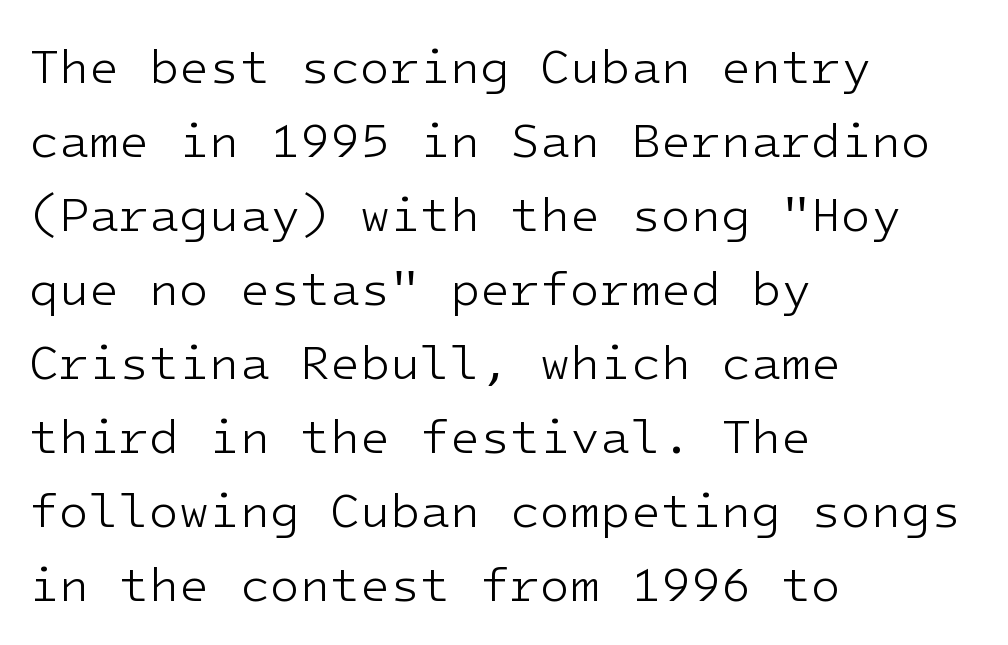
The image shows 49 px light sans-serif type, upright; set left-aligned, normal line spacing (1.51x), normal letter spacing, not underlined; low stroke contrast and a medium x-height.
